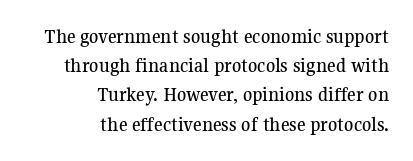
{"italic": "no", "underline": "no", "align": "right", "line_spacing": "normal", "line_spacing_ratio": 1.39, "letter_spacing": "normal", "letter_spacing_em": 0.0, "glyph_px": 21}
